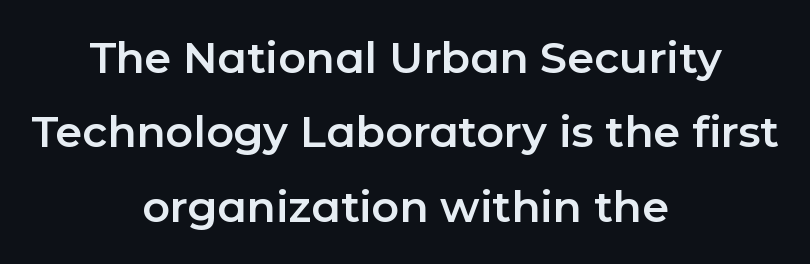
Q: Is the text italic (slanted)? A: No, it is upright.
Q: Is the typeface a serif or a sans-serif typeface? A: Sans-serif.
Q: Is the text underlined? A: No.
Q: How is the paragraph aligned? A: Centered.
Q: Is the spacing between letters normal or unusually wide? A: Normal.
Q: Width (condensed, normal, or wide)? A: Normal.
Q: Stroke contrast? A: Low.
Q: x-height? A: Medium.
Q: Monospaced? A: No.
